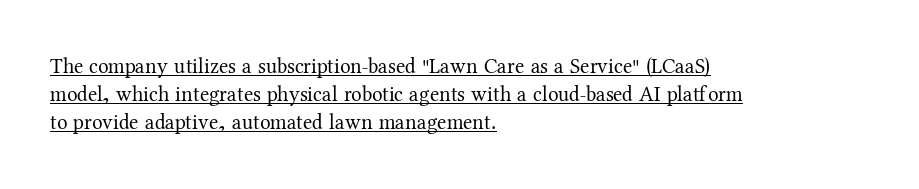
The image shows 21 px text type, upright; set left-aligned, normal line spacing (1.34x), normal letter spacing, underlined.
